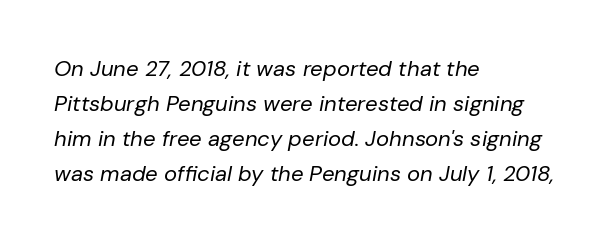
{"italic": "yes", "lean": "right", "slant_degrees": 10, "bold": "no", "underline": "no", "align": "left", "line_spacing": "normal", "line_spacing_ratio": 1.59, "letter_spacing": "normal", "letter_spacing_em": 0.0, "glyph_px": 22}
